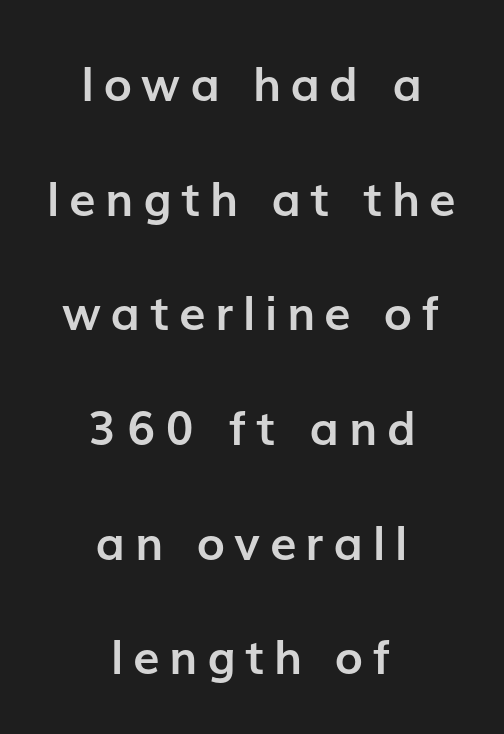
Q: Is the text bold? A: Yes.
Q: Is the text italic (slanted)? A: No, it is upright.
Q: Is the typeface a serif or a sans-serif typeface? A: Sans-serif.
Q: Is the text underlined? A: No.
Q: How is the paragraph aligned? A: Centered.
Q: Is the spacing between letters normal or unusually wide? A: Unusually wide.
Q: Is the spacing between lines tight, normal or loose? A: Loose.
Q: Width (condensed, normal, or wide)? A: Normal.
Q: Stroke contrast? A: Low.
Q: x-height? A: Medium.
Q: Monospaced? A: No.
